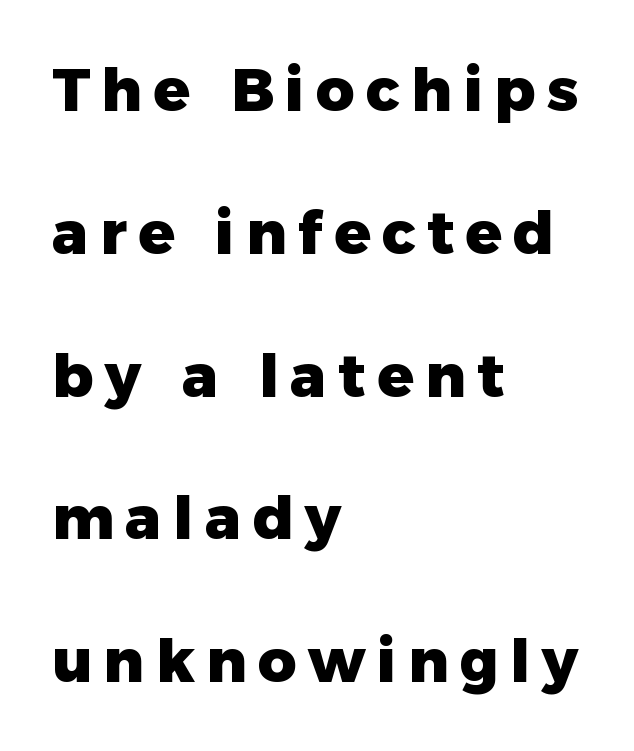
Q: Is the text bold? A: Yes.
Q: Is the text italic (slanted)? A: No, it is upright.
Q: Is the typeface a serif or a sans-serif typeface? A: Sans-serif.
Q: Is the text underlined? A: No.
Q: How is the paragraph aligned? A: Left-aligned.
Q: Is the spacing between lines tight, normal or loose? A: Loose.
Q: Width (condensed, normal, or wide)? A: Normal.
Q: Stroke contrast? A: Low.
Q: x-height? A: Medium.
Q: Monospaced? A: No.
